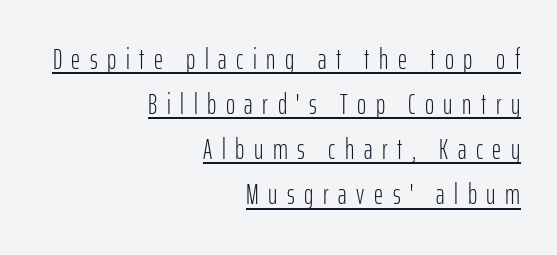
Q: Is the text bold? A: No.
Q: Is the text italic (slanted)? A: No, it is upright.
Q: Is the typeface a serif or a sans-serif typeface? A: Sans-serif.
Q: Is the text underlined? A: Yes.
Q: How is the paragraph aligned? A: Right-aligned.
Q: Is the spacing between letters normal or unusually wide? A: Unusually wide.
Q: Is the spacing between lines tight, normal or loose? A: Normal.
Q: Width (condensed, normal, or wide)? A: Condensed.
Q: Stroke contrast? A: Low.
Q: x-height? A: Medium.
Q: Monospaced? A: No.
